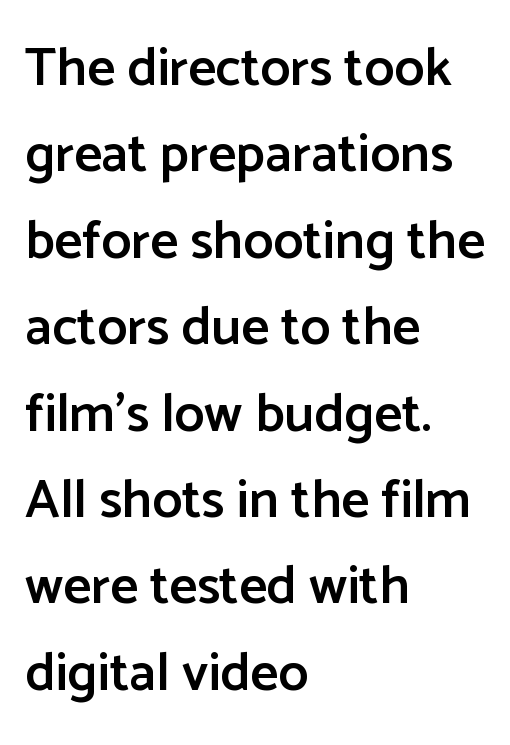
The image shows 54 px semibold sans-serif type, upright; set left-aligned, normal line spacing (1.6x), normal letter spacing, not underlined; low stroke contrast and a medium x-height.
